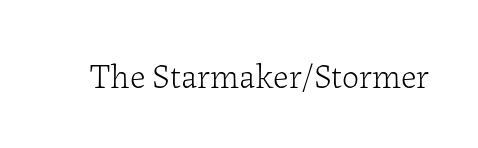
Q: Is the text bold? A: No.
Q: Is the text italic (slanted)? A: No, it is upright.
Q: Is the typeface a serif or a sans-serif typeface? A: Serif.
Q: Is the text underlined? A: No.
Q: Is the spacing between letters normal or unusually wide? A: Normal.
Q: Width (condensed, normal, or wide)? A: Normal.
Q: Stroke contrast? A: Low.
Q: x-height? A: Medium.
Q: Monospaced? A: No.
